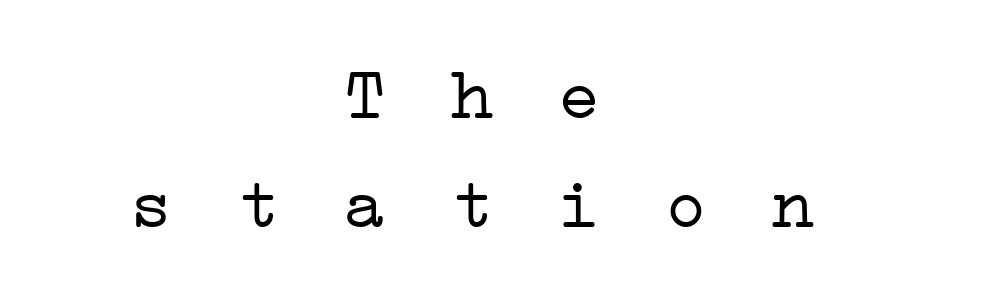
The image shows 73 px light, wide serif type, monospaced; set centered, normal line spacing (1.5x), unusually wide letter spacing (+0.26 em), not underlined; low stroke contrast and a medium x-height.
